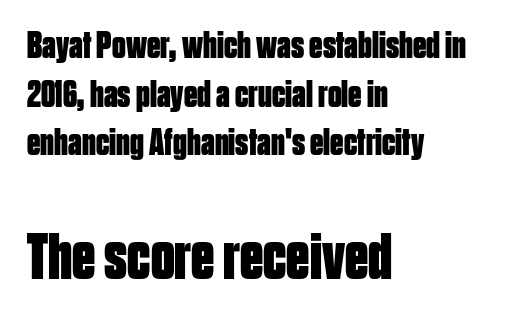
The image shows 66 px bold, condensed sans-serif type, upright; set left-aligned, normal line spacing (1.28x), normal letter spacing, not underlined; the second (bottom) block is 1.74x larger; low stroke contrast and a large x-height.
